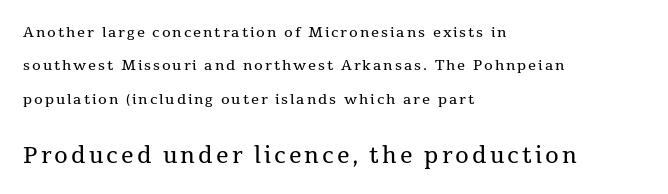
{"italic": "no", "bold": "no", "underline": "no", "align": "left", "line_spacing": "loose", "line_spacing_ratio": 2.38, "larger_block": "second", "size_ratio": 1.57, "glyph_px": 22}
